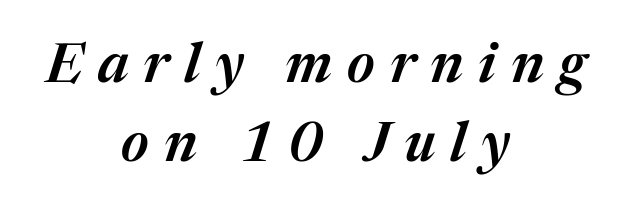
{"italic": "yes", "lean": "right", "slant_degrees": 17, "bold": "semi", "weight": "semibold", "width": "normal", "stroke_contrast": "medium", "x_height": "medium", "monospaced": "no", "underline": "no", "align": "center", "line_spacing": "normal", "line_spacing_ratio": 1.43, "letter_spacing": "wide", "letter_spacing_em": 0.27, "glyph_px": 55}
